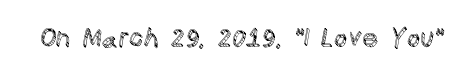
The image shows 26 px text type; set normal letter spacing, not underlined.
